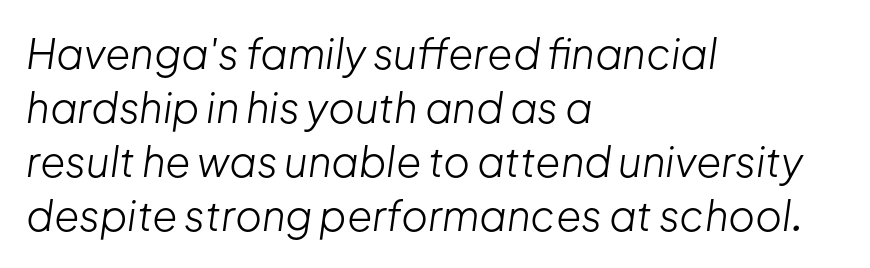
This sample is left-justified, so line endings fall wherever the words run out. Glance below the letters and you will spot only blank space. This rendering leaves character spacing at its baseline value. Yep, that's italic — everything's leaning. How would I describe the line gaps? Plain and ordinary.
